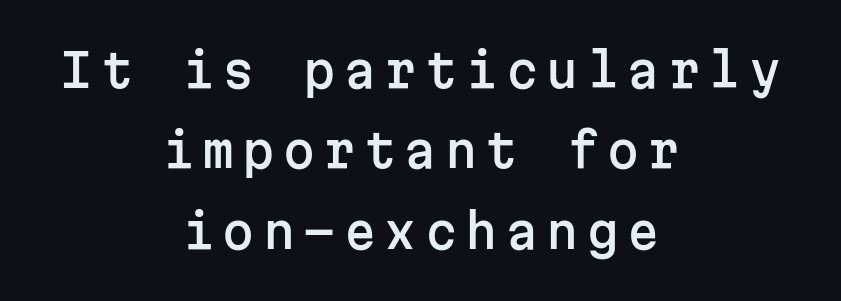
Note the uniform advance width — an 'i' takes as much space as an 'm'. Beneath every word, the page is bare. Does the lettering tilt? It doesn't — this is upright. Each letter's strokes conclude bluntly, with no projecting serifs. Visually the block forms a symmetrical silhouette, jagged on both flanks.
